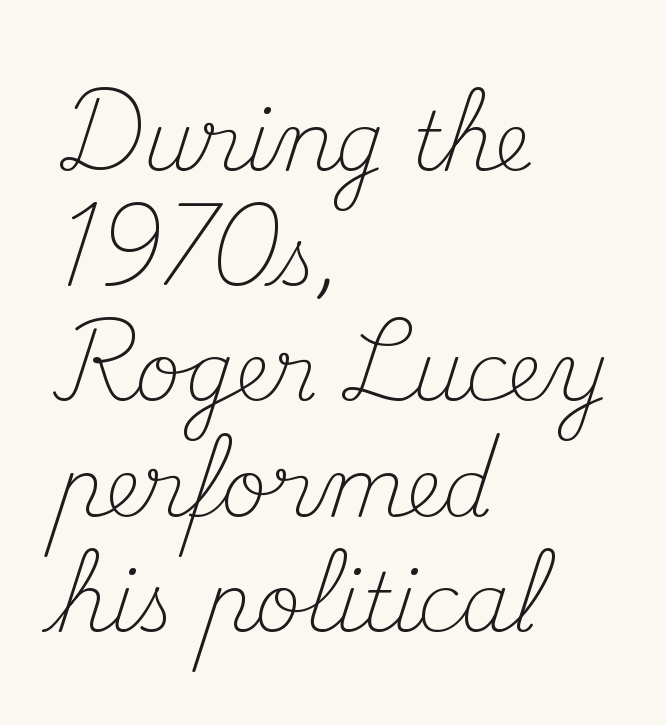
Q: Is the text bold? A: No.
Q: Is the text italic (slanted)? A: Yes.
Q: Is the typeface a serif or a sans-serif typeface? A: Serif.
Q: Is the text underlined? A: No.
Q: How is the paragraph aligned? A: Left-aligned.
Q: Is the spacing between letters normal or unusually wide? A: Normal.
Q: Is the spacing between lines tight, normal or loose? A: Normal.
Q: Width (condensed, normal, or wide)? A: Normal.
Q: Stroke contrast? A: Medium.
Q: x-height? A: Small.
Q: Monospaced? A: No.
